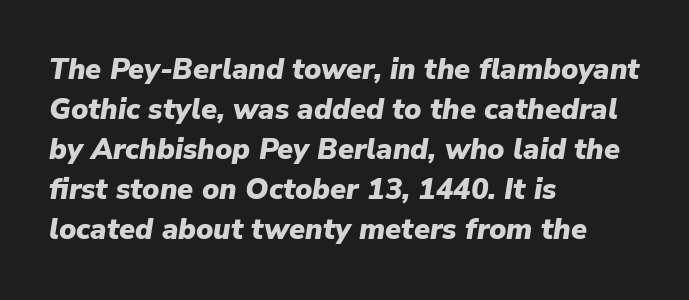
Q: Is the text bold? A: Yes.
Q: Is the text italic (slanted)? A: Yes, it leans right by about 9 degrees.
Q: Is the text underlined? A: No.
Q: How is the paragraph aligned? A: Left-aligned.
Q: Is the spacing between letters normal or unusually wide? A: Normal.
Q: Is the spacing between lines tight, normal or loose? A: Normal.
Q: Width (condensed, normal, or wide)? A: Normal.
Q: Stroke contrast? A: Low.
Q: x-height? A: Medium.
Q: Monospaced? A: No.
